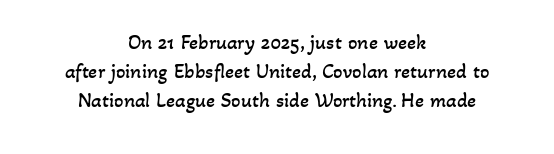
Counters stay open thanks to moderate or lighter strokes. If you folded the block vertically in half, each line would mirror itself in length. Students, observe: this is what conventionally led text looks like. Clear beneath every line of the passage.
